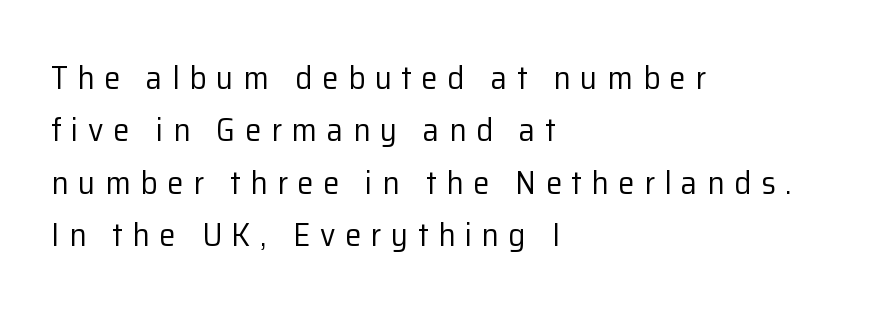
{"serif": "no", "italic": "no", "bold": "no", "weight": "regular", "width": "normal", "stroke_contrast": "low", "x_height": "medium", "monospaced": "no", "underline": "no", "align": "left", "line_spacing": "normal", "line_spacing_ratio": 1.59, "letter_spacing": "wide", "letter_spacing_em": 0.29, "glyph_px": 33}
